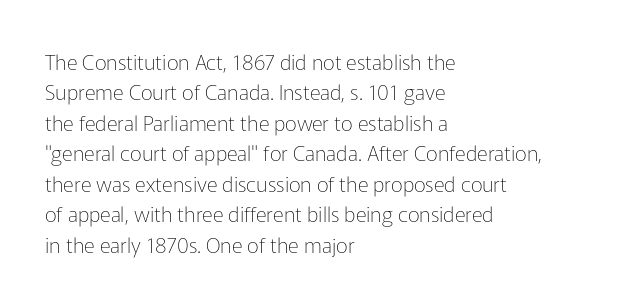
The image shows 21 px text type, upright; set left-aligned, normal line spacing (1.45x), normal letter spacing, not underlined.
